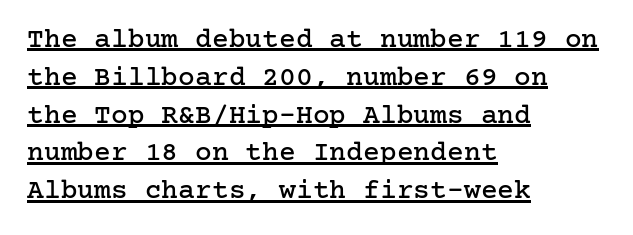
The image shows 28 px serif type, upright; set left-aligned, normal line spacing (1.35x), normal letter spacing, underlined; low stroke contrast and a medium x-height.
